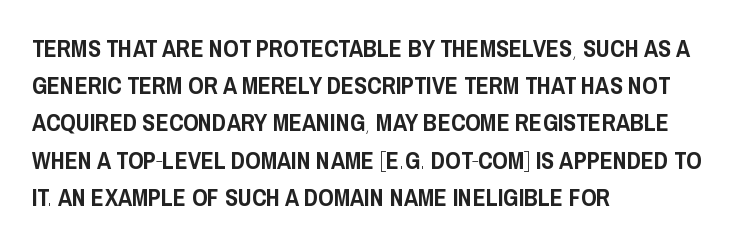
{"italic": "no", "underline": "no", "align": "left", "line_spacing": "normal", "line_spacing_ratio": 1.55, "letter_spacing": "normal", "letter_spacing_em": 0.0, "glyph_px": 24}
